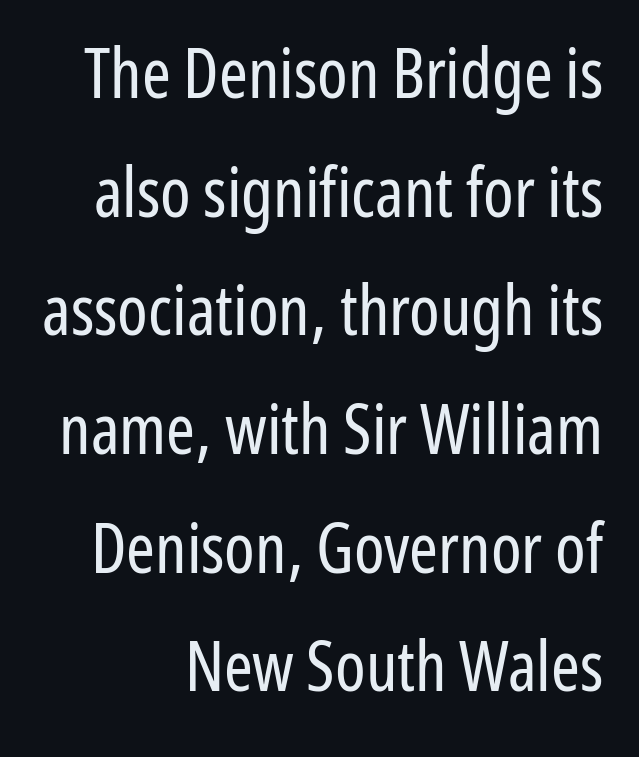
A typesetter would call this proportional, since set widths differ per character. The type sits square on the baseline with zero lean. I'd call this a sans setting — the letters go barefoot. The specimen omits any rule beneath the text block's lines. A quiet, ordinary-to-light weight characterises the typeface.
